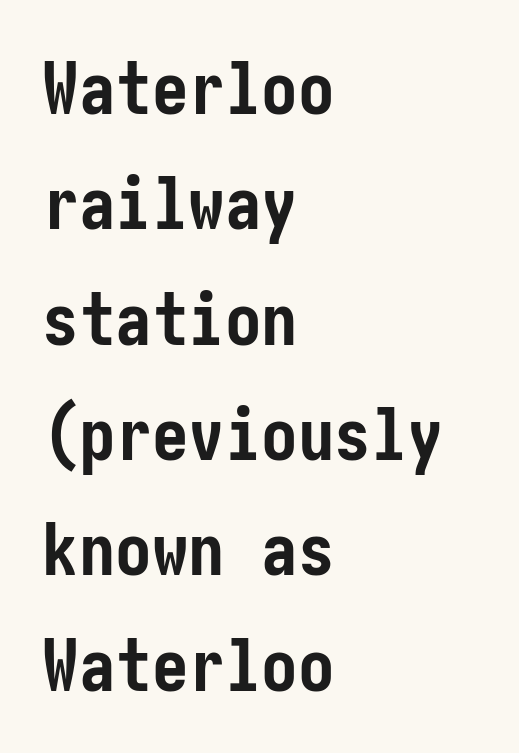
Visually the block forms a straight wall on the left and a jagged coastline on the right. This rendering employs a face without finishing strokes, i.e., a sans-serif. A typesetter would call this zero additional tracking. Does the leading feel generous? No, just average. What weight is shown? A full bold with thick strokes.
